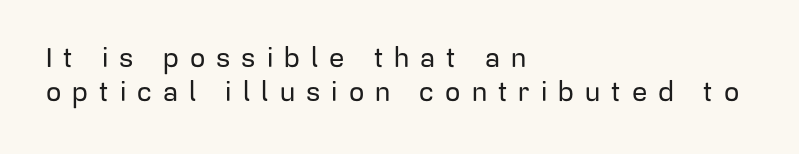
The image shows 27 px text type, upright; set left-aligned, normal line spacing (1.25x), unusually wide letter spacing (+0.41 em), not underlined.
